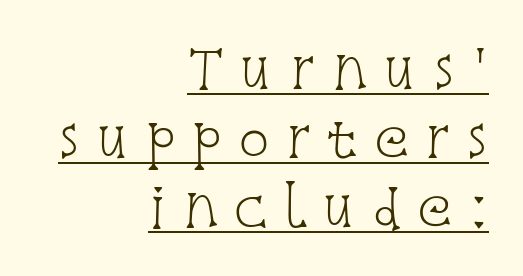
Summary of weight: not heavy and not bold. Does the lettering tilt? It doesn't — this is upright. A rule runs beneath these lines of type. Display-style spreading of the glyphs; the letterfit is very open. Typeset ragged left — the right edge is the straight one.
